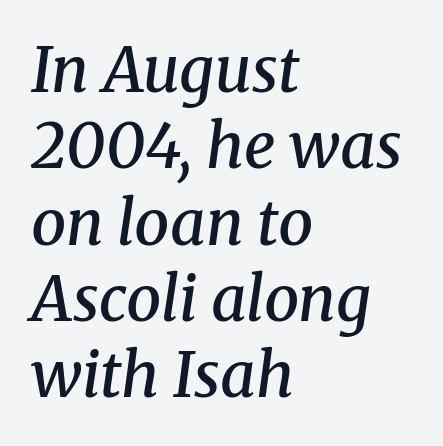
{"serif": "yes", "italic": "yes", "lean": "right", "slant_degrees": 8, "bold": "semi", "weight": "semibold", "width": "normal", "stroke_contrast": "medium", "x_height": "medium", "monospaced": "no", "underline": "no", "align": "left", "line_spacing_ratio": 1.23, "letter_spacing": "normal", "letter_spacing_em": 0.0, "glyph_px": 62}
